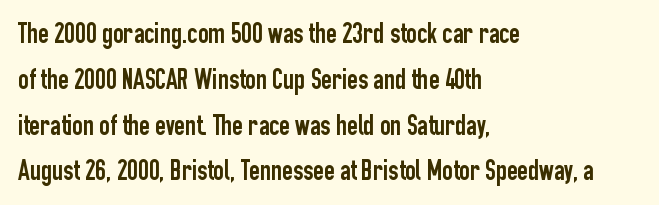
The image shows 29 px condensed sans-serif type, upright; set left-aligned, normal line spacing (1.58x), normal letter spacing, not underlined; low stroke contrast and a medium x-height.
